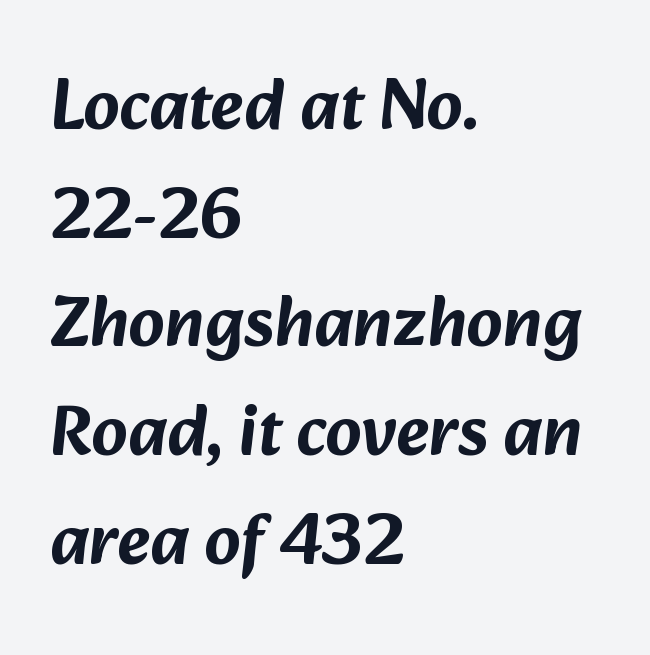
The image shows 71 px sans-serif type; set left-aligned, normal line spacing (1.53x), normal letter spacing, not underlined; low stroke contrast and a medium x-height.
